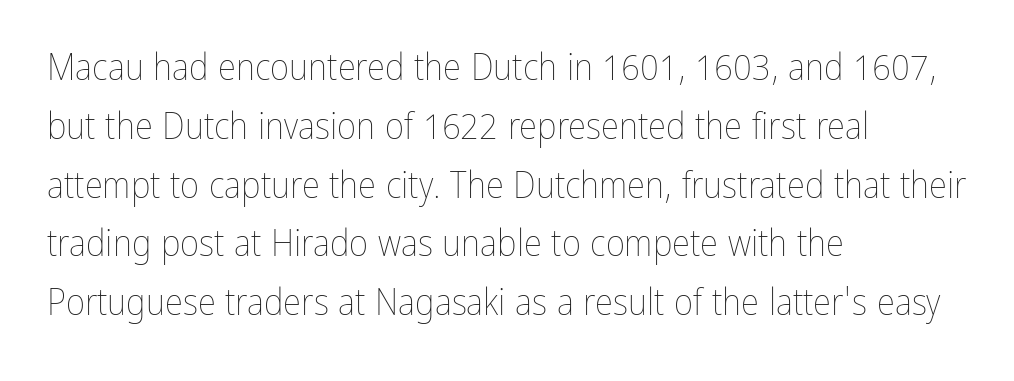
{"italic": "no", "bold": "no", "weight": "thin", "width": "condensed", "stroke_contrast": "low", "x_height": "medium", "monospaced": "no", "underline": "no", "align": "left", "line_spacing": "normal", "line_spacing_ratio": 1.59, "letter_spacing": "normal", "letter_spacing_em": 0.0, "glyph_px": 37}
